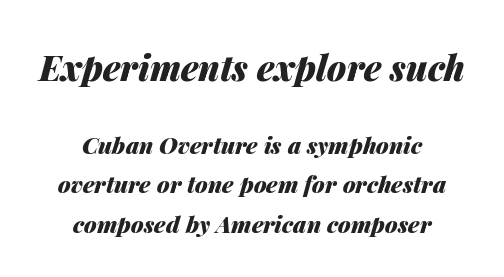
{"italic": "yes", "lean": "right", "slant_degrees": 14, "bold": "yes", "weight": "heavy", "width": "normal", "stroke_contrast": "medium", "x_height": "medium", "monospaced": "no", "underline": "no", "align": "center", "line_spacing_ratio": 1.71, "letter_spacing": "normal", "letter_spacing_em": 0.0, "larger_block": "first", "size_ratio": 1.52, "glyph_px": 35}
